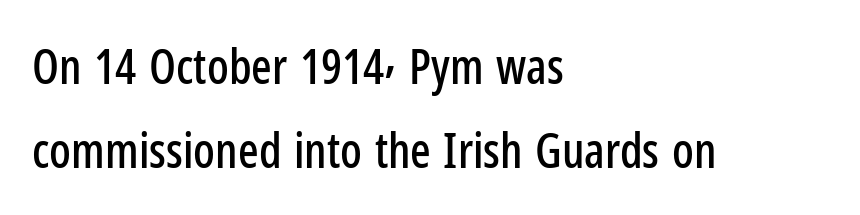
The image shows 48 px condensed sans-serif type, upright; set left-aligned, line spacing 1.74x, normal letter spacing, not underlined; low stroke contrast and a medium x-height.
